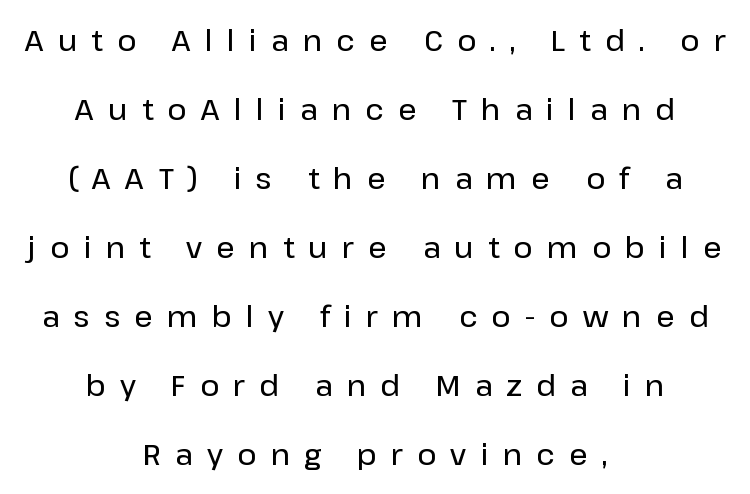
{"serif": "no", "italic": "no", "width": "normal", "stroke_contrast": "low", "x_height": "medium", "monospaced": "no", "underline": "no", "align": "center", "line_spacing": "loose", "line_spacing_ratio": 2.38, "letter_spacing": "wide", "letter_spacing_em": 0.49, "glyph_px": 29}
